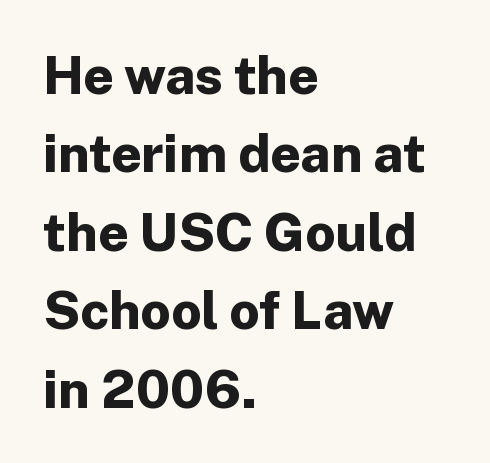
Q: Is the text bold? A: Yes.
Q: Is the text italic (slanted)? A: No, it is upright.
Q: Is the typeface a serif or a sans-serif typeface? A: Sans-serif.
Q: Is the text underlined? A: No.
Q: How is the paragraph aligned? A: Left-aligned.
Q: Is the spacing between letters normal or unusually wide? A: Normal.
Q: Is the spacing between lines tight, normal or loose? A: Normal.
Q: Width (condensed, normal, or wide)? A: Normal.
Q: Stroke contrast? A: Low.
Q: x-height? A: Medium.
Q: Monospaced? A: No.
